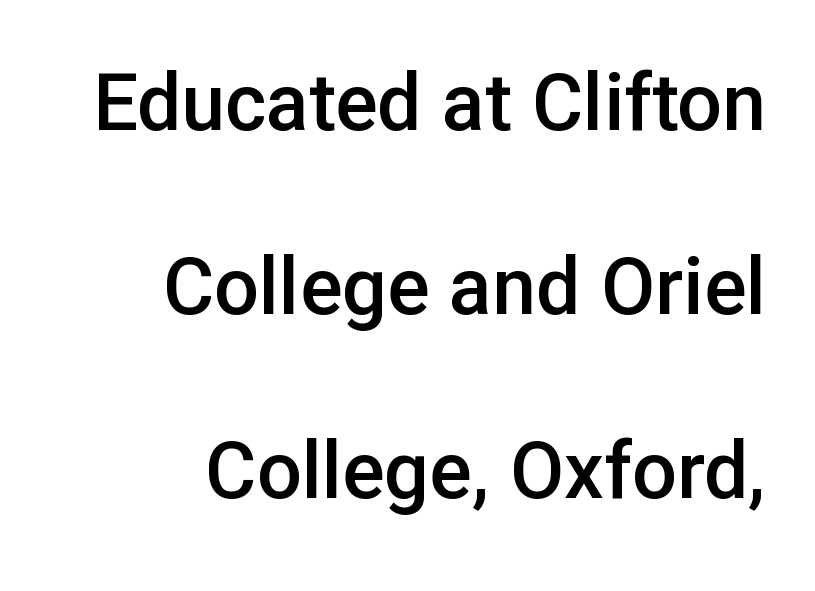
Q: Is the text bold? A: Semi-bold.
Q: Is the text italic (slanted)? A: No, it is upright.
Q: Is the typeface a serif or a sans-serif typeface? A: Sans-serif.
Q: Is the text underlined? A: No.
Q: How is the paragraph aligned? A: Right-aligned.
Q: Is the spacing between letters normal or unusually wide? A: Normal.
Q: Is the spacing between lines tight, normal or loose? A: Loose.
Q: Width (condensed, normal, or wide)? A: Normal.
Q: Stroke contrast? A: Low.
Q: x-height? A: Medium.
Q: Monospaced? A: No.
